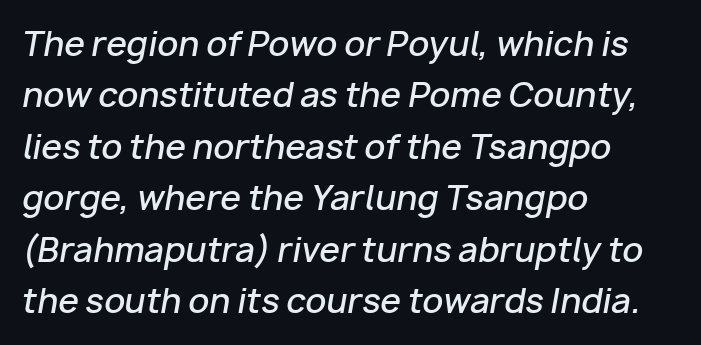
Q: Is the text bold? A: Semi-bold.
Q: Is the text italic (slanted)? A: Yes, it leans right by about 10 degrees.
Q: Is the text underlined? A: No.
Q: How is the paragraph aligned? A: Left-aligned.
Q: Is the spacing between letters normal or unusually wide? A: Normal.
Q: Is the spacing between lines tight, normal or loose? A: Normal.
Q: Width (condensed, normal, or wide)? A: Normal.
Q: Stroke contrast? A: Low.
Q: x-height? A: Medium.
Q: Monospaced? A: No.
